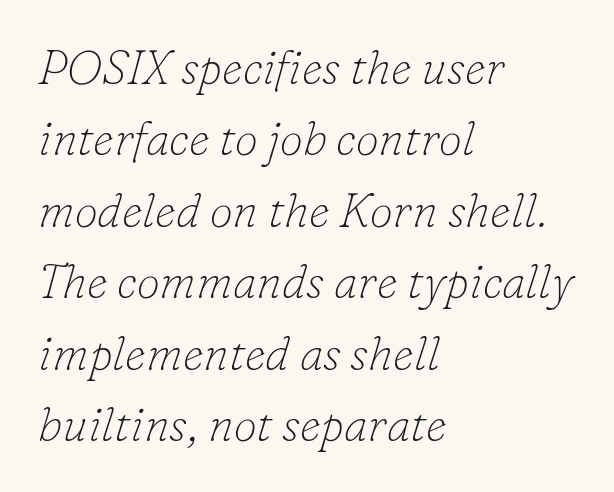
Q: Is the text bold? A: No.
Q: Is the text italic (slanted)? A: Yes, it leans right by about 16 degrees.
Q: Is the typeface a serif or a sans-serif typeface? A: Serif.
Q: Is the text underlined? A: No.
Q: How is the paragraph aligned? A: Left-aligned.
Q: Is the spacing between letters normal or unusually wide? A: Normal.
Q: Is the spacing between lines tight, normal or loose? A: Normal.
Q: Width (condensed, normal, or wide)? A: Normal.
Q: Stroke contrast? A: Low.
Q: x-height? A: Small.
Q: Monospaced? A: No.
